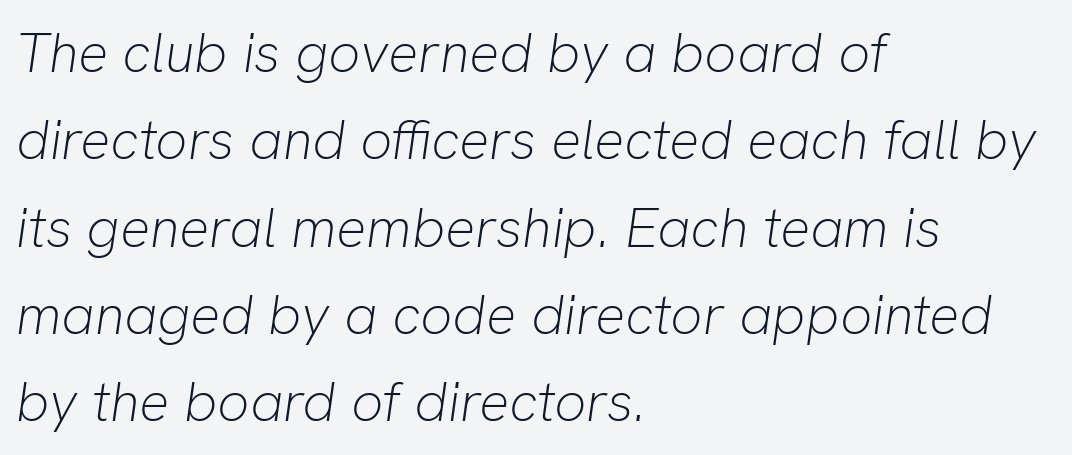
The typeface has the unassuming heft of standard copy or less. Clear beneath every line of the passage. If you drew a line through each stem, it would be angled. A typesetter would call this proportional, since set widths differ per character. Regarding leading, the lines here are spaced in the standard way.
